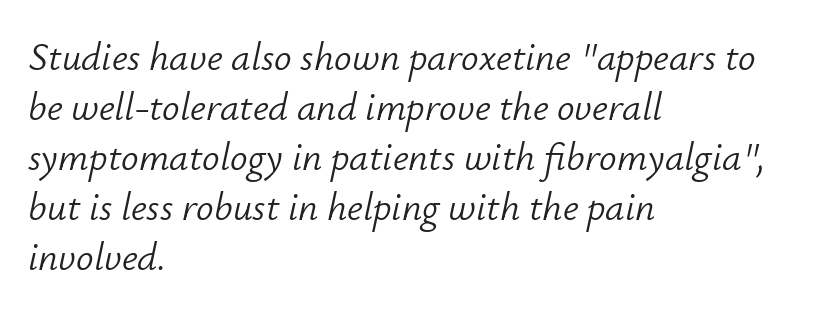
{"italic": "yes", "lean": "right", "slant_degrees": 12, "bold": "no", "weight": "light", "width": "normal", "stroke_contrast": "low", "x_height": "small", "monospaced": "no", "underline": "no", "align": "left", "line_spacing": "normal", "line_spacing_ratio": 1.28, "letter_spacing": "normal", "letter_spacing_em": 0.0, "glyph_px": 39}
